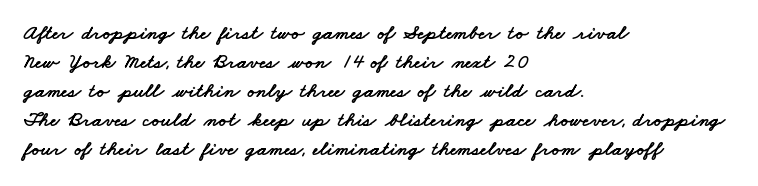
Q: Is the text underlined? A: No.
Q: How is the paragraph aligned? A: Left-aligned.
Q: Is the spacing between letters normal or unusually wide? A: Normal.
Q: Is the spacing between lines tight, normal or loose? A: Normal.
